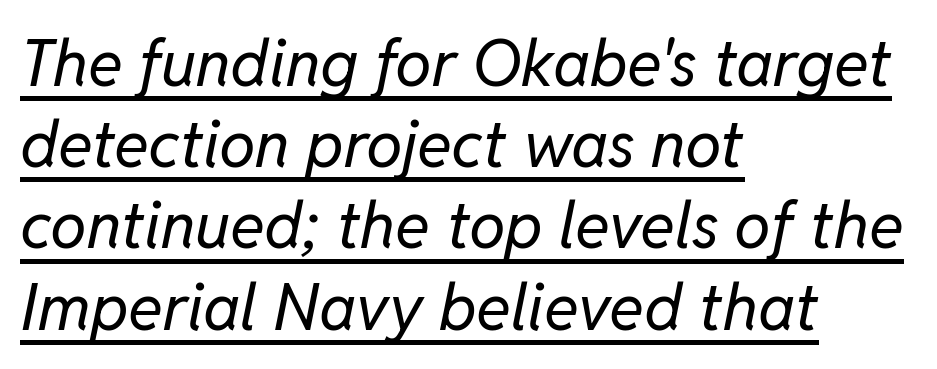
{"italic": "yes", "lean": "right", "slant_degrees": 11, "bold": "no", "weight": "regular", "width": "normal", "stroke_contrast": "low", "x_height": "medium", "monospaced": "no", "underline": "yes", "align": "left", "line_spacing": "normal", "line_spacing_ratio": 1.25, "letter_spacing": "normal", "letter_spacing_em": 0.0, "glyph_px": 65}
